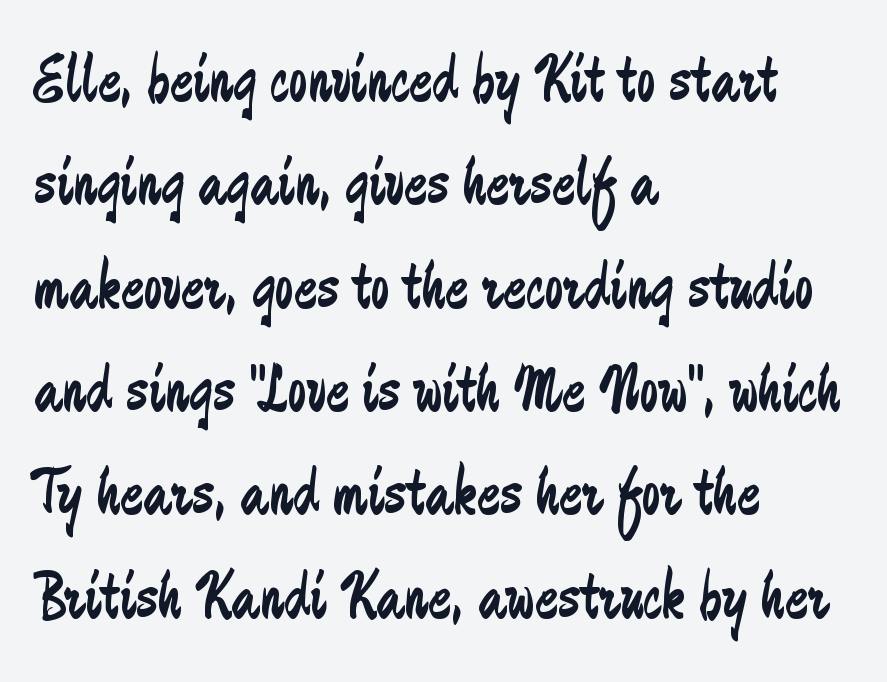
Q: Is the text bold? A: No.
Q: Is the text italic (slanted)? A: Yes.
Q: Is the typeface a serif or a sans-serif typeface? A: Sans-serif.
Q: Is the text underlined? A: No.
Q: How is the paragraph aligned? A: Left-aligned.
Q: Is the spacing between letters normal or unusually wide? A: Normal.
Q: Is the spacing between lines tight, normal or loose? A: Normal.
Q: Width (condensed, normal, or wide)? A: Condensed.
Q: Stroke contrast? A: Low.
Q: x-height? A: Small.
Q: Monospaced? A: No.
